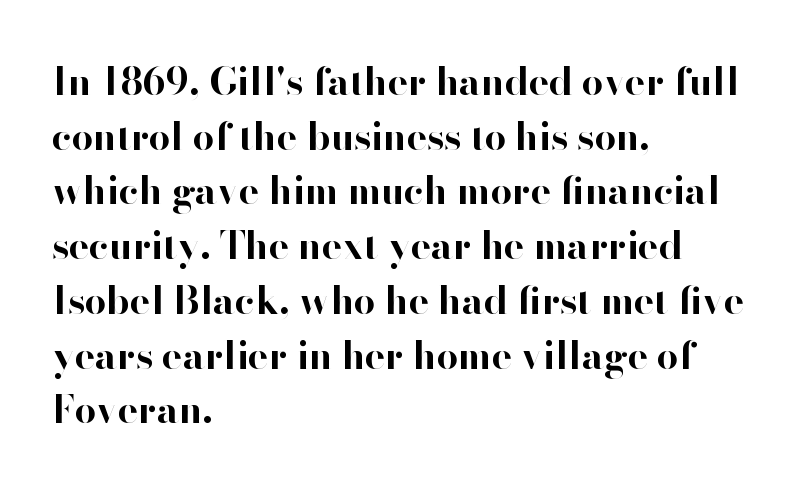
{"serif": "no", "italic": "no", "bold": "yes", "weight": "bold", "width": "normal", "stroke_contrast": "high", "x_height": "small", "monospaced": "no", "underline": "no", "align": "left", "line_spacing": "normal", "line_spacing_ratio": 1.44, "letter_spacing": "normal", "letter_spacing_em": 0.0, "glyph_px": 38}
